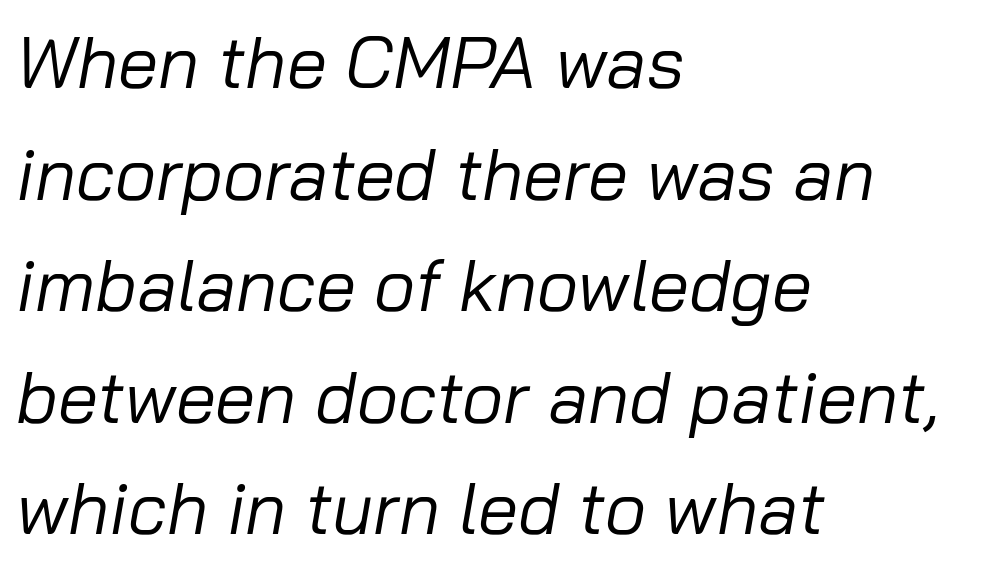
The image shows 72 px regular-weight type, italic (leaning right); set left-aligned, normal line spacing (1.55x), normal letter spacing, not underlined; low stroke contrast and a medium x-height.
